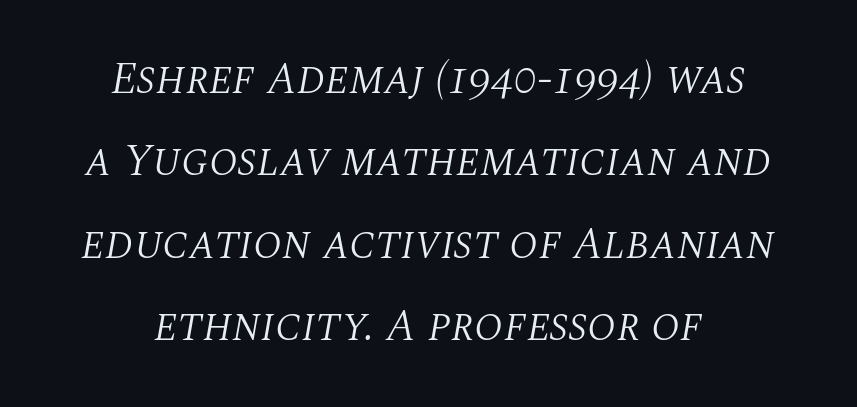
{"serif": "yes", "italic": "yes", "lean": "right", "slant_degrees": 10, "bold": "no", "weight": "light", "width": "normal", "stroke_contrast": "medium", "x_height": "large", "monospaced": "no", "underline": "no", "align": "center", "line_spacing_ratio": 1.83, "letter_spacing": "normal", "letter_spacing_em": 0.0, "glyph_px": 45}
